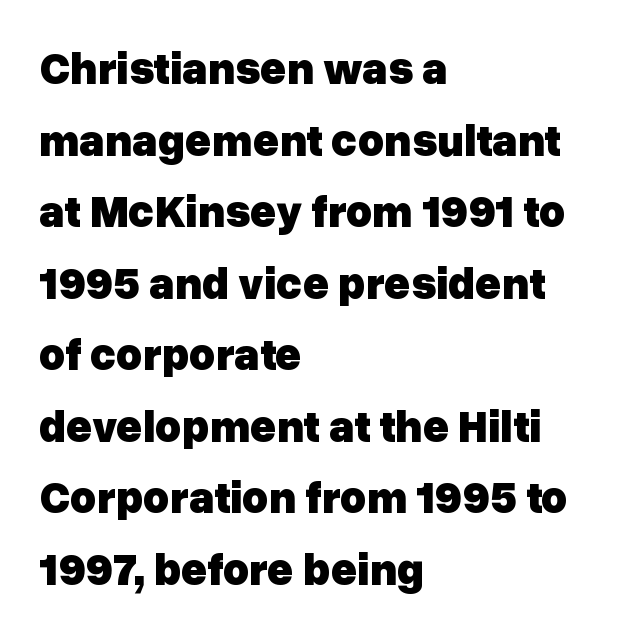
{"serif": "no", "italic": "no", "bold": "yes", "weight": "heavy", "width": "normal", "stroke_contrast": "low", "x_height": "medium", "monospaced": "no", "underline": "no", "align": "left", "line_spacing": "normal", "line_spacing_ratio": 1.59, "letter_spacing": "normal", "letter_spacing_em": 0.0, "glyph_px": 45}
